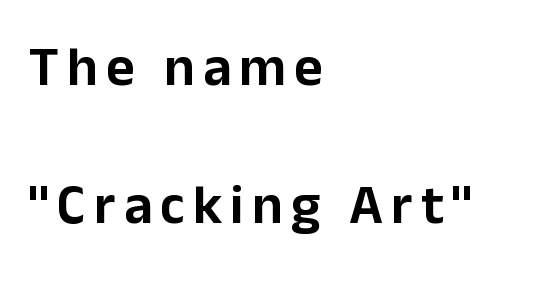
Italic: no, the glyphs are upright roman. Line starts are locked; line ends wander. A great deal of white space separates one row of letters from the next. The passage shown is not underscored anywhere. The letters advance in unequal steps, a hallmark of proportional type.
